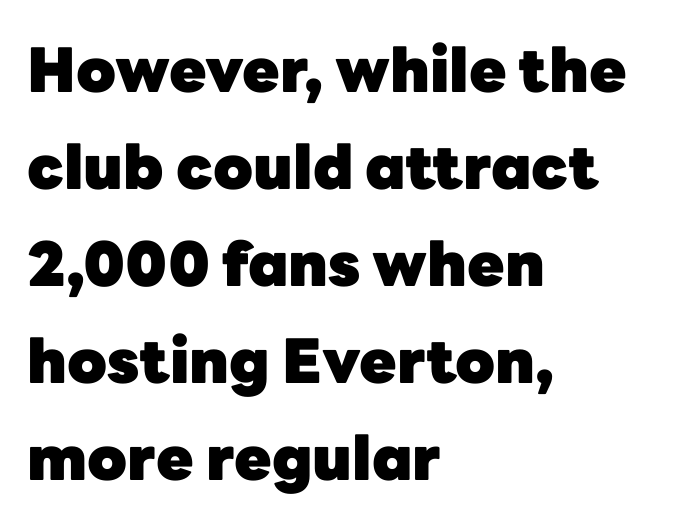
Q: Is the text bold? A: Yes.
Q: Is the text italic (slanted)? A: No, it is upright.
Q: Is the typeface a serif or a sans-serif typeface? A: Sans-serif.
Q: Is the text underlined? A: No.
Q: How is the paragraph aligned? A: Left-aligned.
Q: Is the spacing between letters normal or unusually wide? A: Normal.
Q: Is the spacing between lines tight, normal or loose? A: Normal.
Q: Width (condensed, normal, or wide)? A: Normal.
Q: Stroke contrast? A: Low.
Q: x-height? A: Medium.
Q: Monospaced? A: No.
